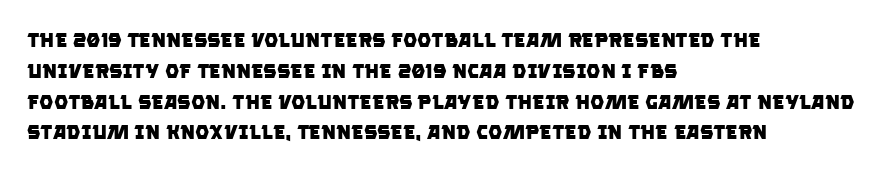
The image shows 20 px bold type; set left-aligned, normal line spacing (1.54x), normal letter spacing, not underlined.
